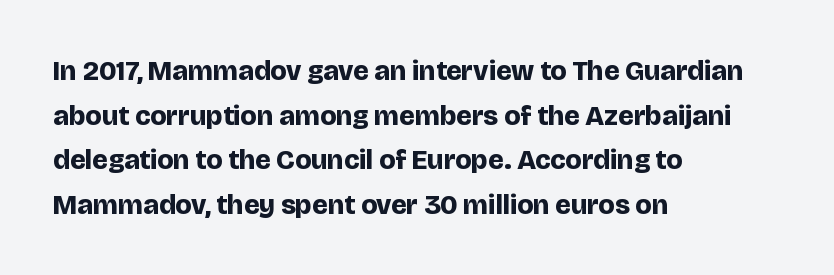
{"serif": "no", "italic": "no", "bold": "yes", "weight": "bold", "width": "normal", "stroke_contrast": "low", "x_height": "large", "monospaced": "no", "underline": "no", "align": "left", "line_spacing": "normal", "line_spacing_ratio": 1.59, "letter_spacing": "normal", "letter_spacing_em": 0.0, "glyph_px": 28}
